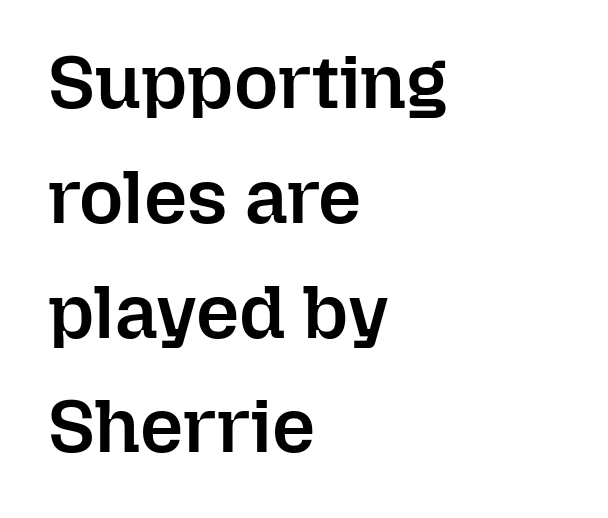
The image shows 76 px semibold type, upright; set left-aligned, normal line spacing (1.51x), normal letter spacing, not underlined; low stroke contrast and a medium x-height.
